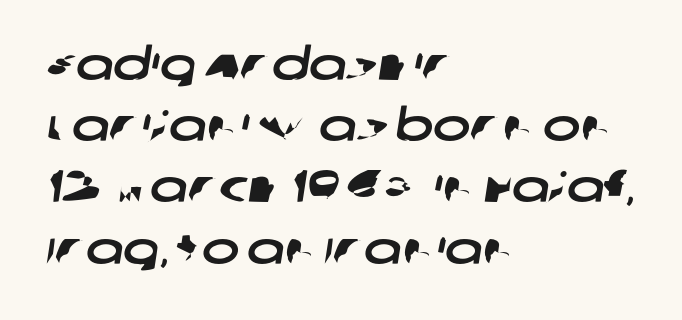
The string is rendered with underlining switched off. No feet cap the strokes, marking this as sans-serif type. Each line starts at the same left margin while the right side varies. These lines keep a tight, regular rhythm from letter to letter. The block of text has a typical density, with ordinary space between rows. Do the characters align in a grid? No, the font is proportional.
